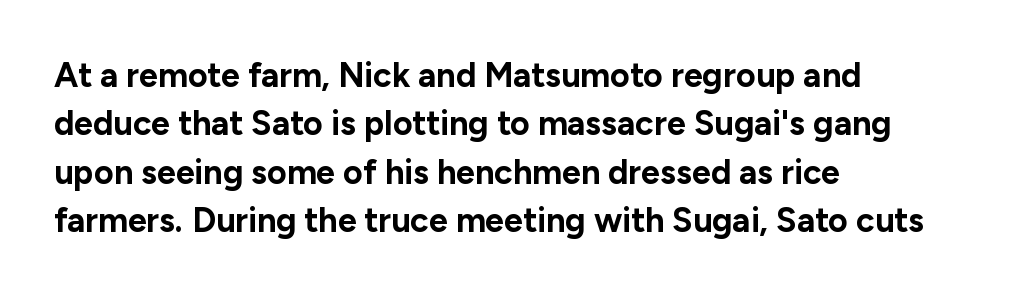
{"serif": "no", "italic": "no", "bold": "yes", "weight": "bold", "width": "normal", "stroke_contrast": "low", "x_height": "medium", "monospaced": "no", "underline": "no", "align": "left", "line_spacing": "normal", "line_spacing_ratio": 1.42, "letter_spacing": "normal", "letter_spacing_em": 0.0, "glyph_px": 34}
